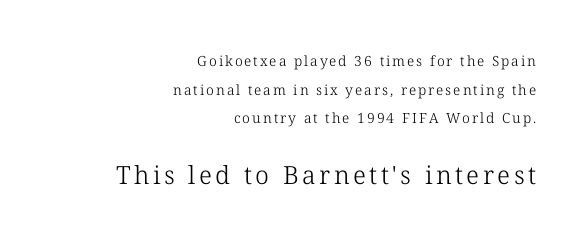
Q: Is the text bold? A: No.
Q: Is the text italic (slanted)? A: No, it is upright.
Q: Is the text underlined? A: No.
Q: How is the paragraph aligned? A: Right-aligned.
Q: Is the spacing between lines tight, normal or loose? A: Loose.
Q: Which block of text is set in a larger size, the first (top) or the second (bottom)? A: The second (bottom) one.
